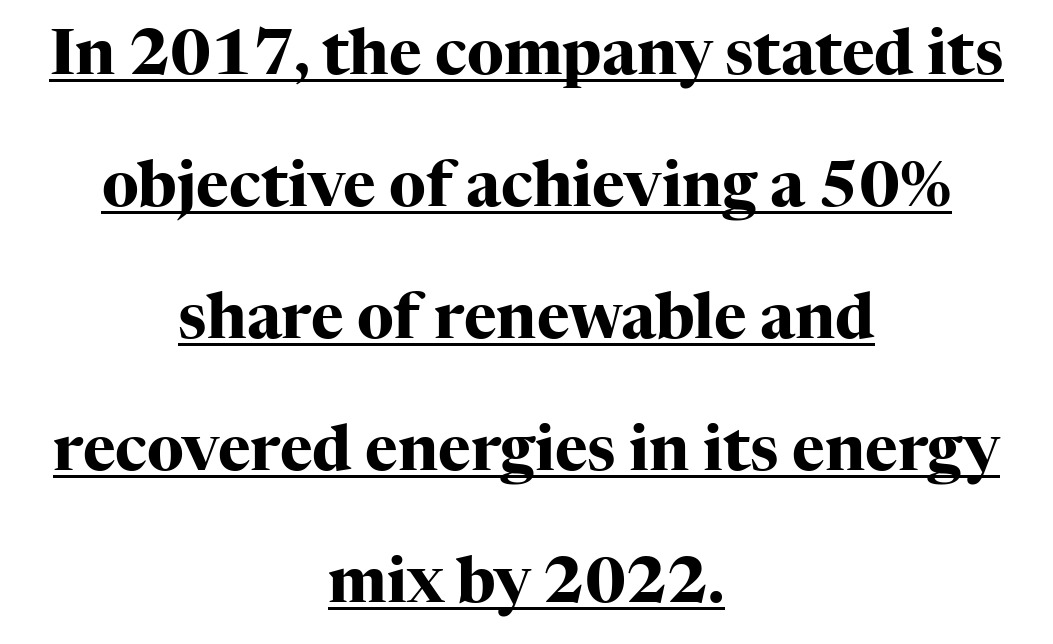
{"serif": "yes", "italic": "no", "bold": "yes", "weight": "heavy", "width": "normal", "stroke_contrast": "high", "x_height": "medium", "monospaced": "no", "underline": "yes", "align": "center", "line_spacing": "loose", "line_spacing_ratio": 2.13, "letter_spacing": "normal", "letter_spacing_em": 0.0, "glyph_px": 62}
